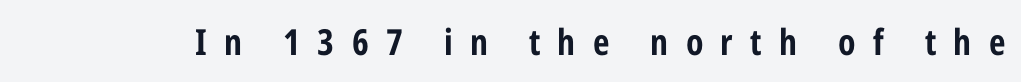
The image shows 36 px bold, condensed sans-serif type, upright; set unusually wide letter spacing (+0.48 em), not underlined; low stroke contrast and a medium x-height.
